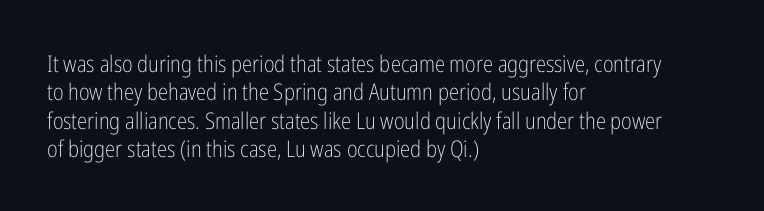
{"italic": "no", "bold": "no", "underline": "no", "align": "left", "line_spacing_ratio": 1.23, "letter_spacing": "normal", "letter_spacing_em": 0.0, "glyph_px": 23}
